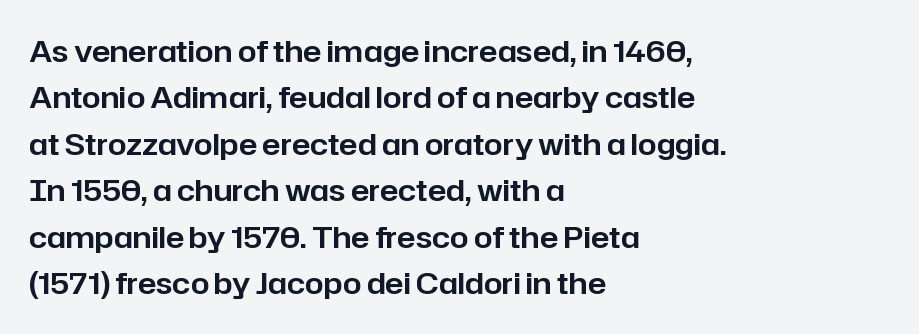
The words here are not underlined. The typography opts for an upright posture over an oblique one. What's the leading like? Ordinary, nothing unusual. A typesetter would call this proportional, since set widths differ per character.
